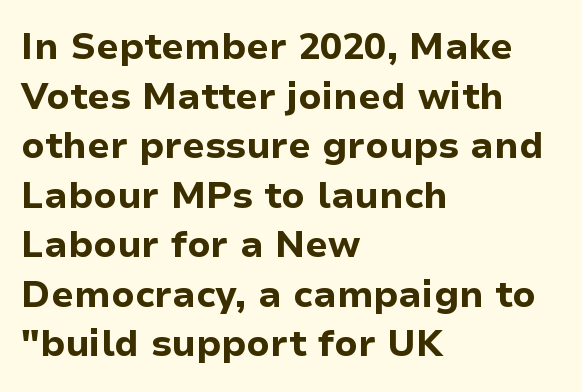
{"serif": "no", "italic": "no", "bold": "yes", "weight": "bold", "width": "normal", "stroke_contrast": "low", "x_height": "medium", "monospaced": "no", "underline": "no", "align": "left", "line_spacing": "normal", "line_spacing_ratio": 1.34, "letter_spacing": "normal", "letter_spacing_em": 0.0, "glyph_px": 37}
